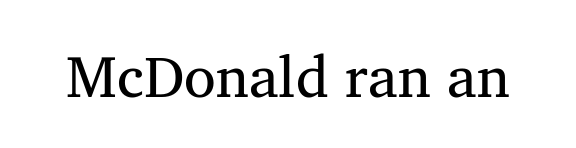
{"serif": "yes", "bold": "no", "weight": "regular", "width": "normal", "stroke_contrast": "medium", "x_height": "medium", "monospaced": "no", "underline": "no", "letter_spacing": "normal", "letter_spacing_em": 0.0, "glyph_px": 58}
